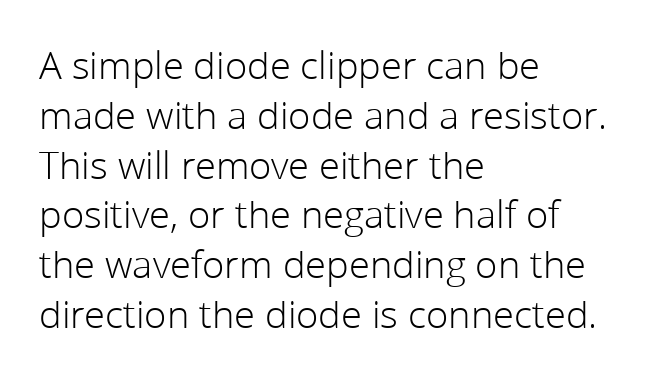
{"serif": "no", "italic": "no", "bold": "no", "weight": "light", "width": "normal", "stroke_contrast": "low", "x_height": "medium", "monospaced": "no", "underline": "no", "align": "left", "line_spacing": "normal", "line_spacing_ratio": 1.31, "letter_spacing": "normal", "letter_spacing_em": 0.0, "glyph_px": 38}
